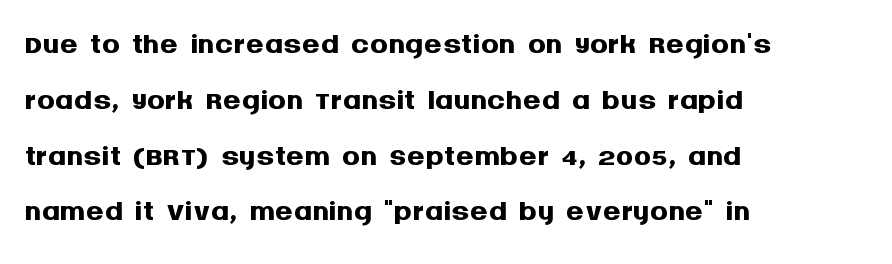
{"serif": "no", "italic": "no", "bold": "yes", "weight": "semibold", "width": "normal", "stroke_contrast": "medium", "x_height": "large", "monospaced": "no", "underline": "no", "align": "left", "line_spacing_ratio": 1.24, "letter_spacing": "normal", "letter_spacing_em": 0.0, "glyph_px": 45}
